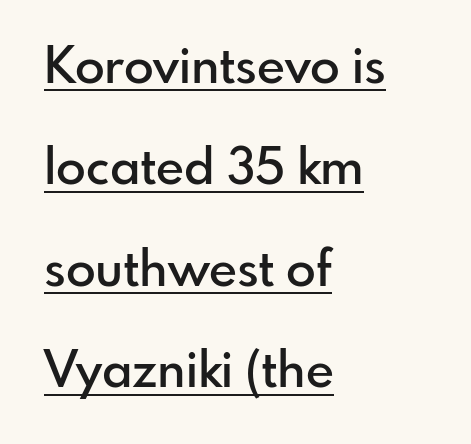
The image shows 49 px semibold sans-serif type, upright; set left-aligned, loose line spacing (2.07x), normal letter spacing, underlined; low stroke contrast and a small x-height.
